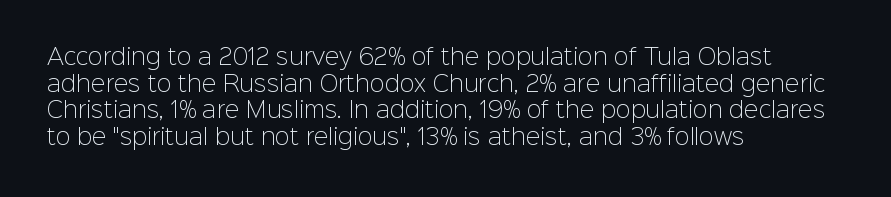
The image shows 22 px text type, upright; set left-aligned, line spacing 1.21x, normal letter spacing, not underlined.
